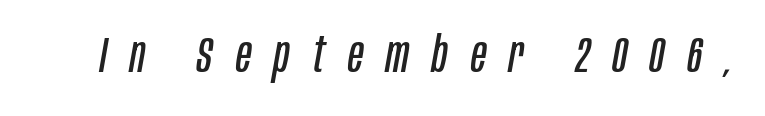
{"italic": "yes", "lean": "right", "slant_degrees": 10, "bold": "no", "weight": "regular", "width": "condensed", "stroke_contrast": "low", "x_height": "large", "monospaced": "no", "underline": "no", "letter_spacing": "wide", "letter_spacing_em": 0.46, "glyph_px": 50}
